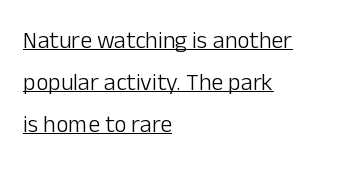
{"italic": "no", "bold": "no", "underline": "yes", "align": "left", "line_spacing_ratio": 1.75, "letter_spacing": "normal", "letter_spacing_em": 0.0, "glyph_px": 24}
